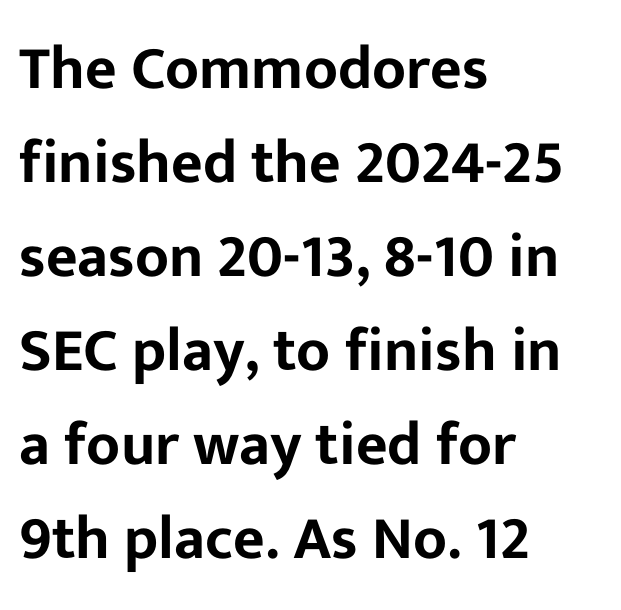
Q: Is the text italic (slanted)? A: No, it is upright.
Q: Is the typeface a serif or a sans-serif typeface? A: Sans-serif.
Q: Is the text underlined? A: No.
Q: How is the paragraph aligned? A: Left-aligned.
Q: Is the spacing between letters normal or unusually wide? A: Normal.
Q: Is the spacing between lines tight, normal or loose? A: Normal.
Q: Width (condensed, normal, or wide)? A: Normal.
Q: Stroke contrast? A: Low.
Q: x-height? A: Medium.
Q: Monospaced? A: No.
